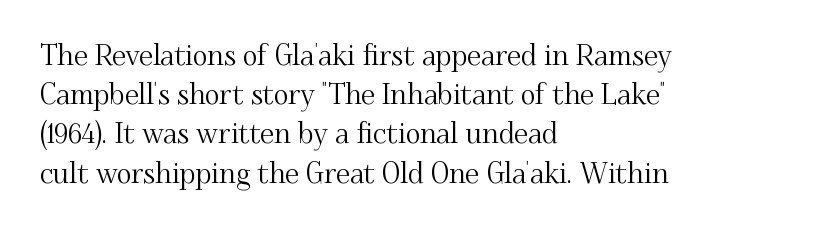
The image shows 28 px serif type, upright; set left-aligned, normal line spacing (1.4x), normal letter spacing, not underlined; medium stroke contrast and a small x-height.
